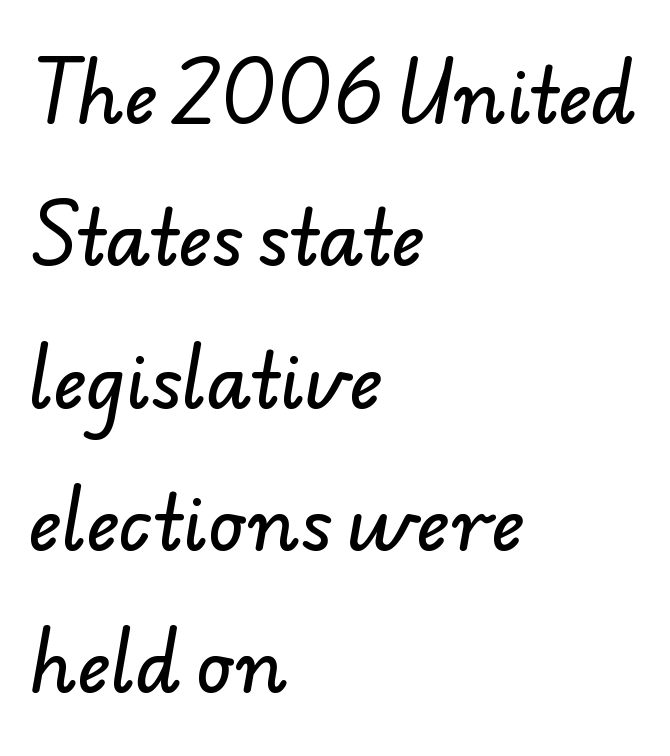
{"serif": "no", "width": "normal", "stroke_contrast": "low", "x_height": "small", "monospaced": "no", "underline": "no", "align": "left", "line_spacing": "loose", "line_spacing_ratio": 1.95, "letter_spacing": "normal", "letter_spacing_em": 0.0, "glyph_px": 73}
